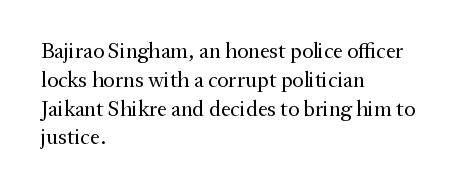
Q: Is the text bold? A: No.
Q: Is the text italic (slanted)? A: No, it is upright.
Q: Is the text underlined? A: No.
Q: How is the paragraph aligned? A: Left-aligned.
Q: Is the spacing between letters normal or unusually wide? A: Normal.
Q: Is the spacing between lines tight, normal or loose? A: Normal.
